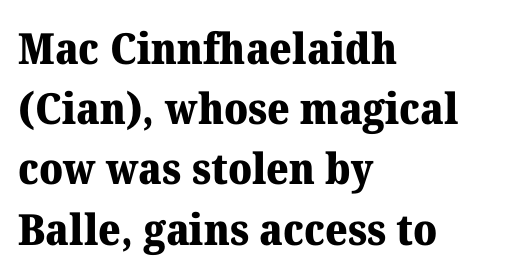
{"serif": "yes", "italic": "no", "bold": "yes", "weight": "heavy", "width": "normal", "stroke_contrast": "medium", "x_height": "medium", "monospaced": "no", "underline": "no", "align": "left", "line_spacing": "normal", "line_spacing_ratio": 1.4, "letter_spacing": "normal", "letter_spacing_em": 0.0, "glyph_px": 43}
